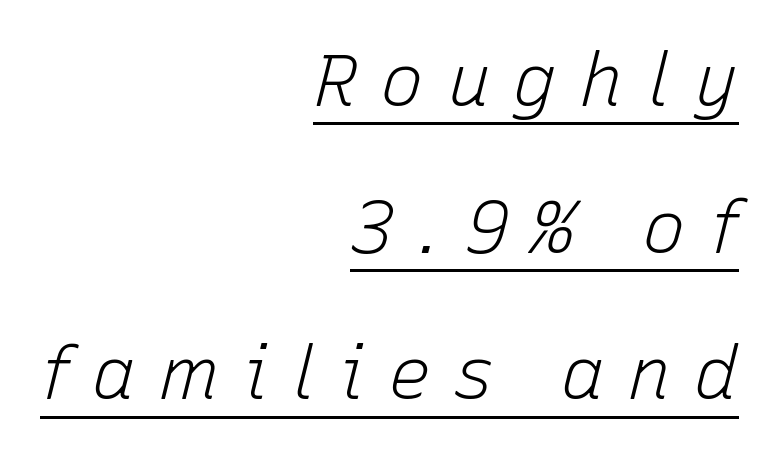
{"italic": "yes", "lean": "right", "slant_degrees": 15, "bold": "no", "weight": "light", "width": "normal", "stroke_contrast": "low", "x_height": "medium", "monospaced": "no", "underline": "yes", "align": "right", "line_spacing": "loose", "line_spacing_ratio": 2.01, "letter_spacing": "wide", "letter_spacing_em": 0.31, "glyph_px": 73}
